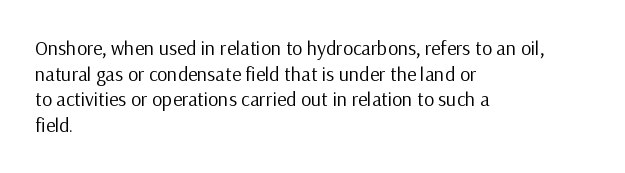
The image shows 20 px text type, upright; set left-aligned, normal line spacing (1.28x), normal letter spacing, not underlined.
